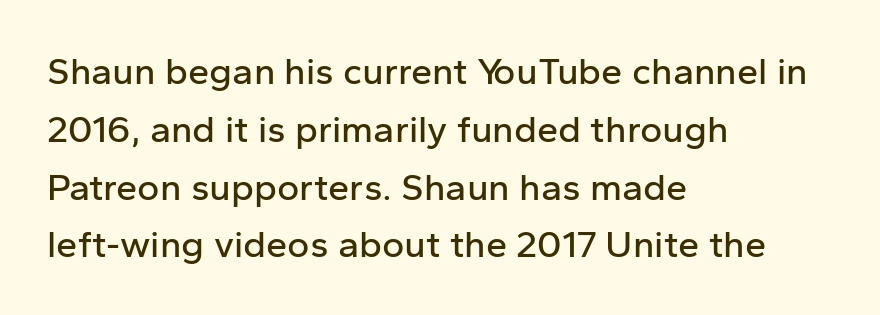
Q: Is the text italic (slanted)? A: No, it is upright.
Q: Is the typeface a serif or a sans-serif typeface? A: Sans-serif.
Q: Is the text underlined? A: No.
Q: How is the paragraph aligned? A: Left-aligned.
Q: Is the spacing between letters normal or unusually wide? A: Normal.
Q: Is the spacing between lines tight, normal or loose? A: Normal.
Q: Width (condensed, normal, or wide)? A: Normal.
Q: Stroke contrast? A: Low.
Q: x-height? A: Medium.
Q: Monospaced? A: No.
